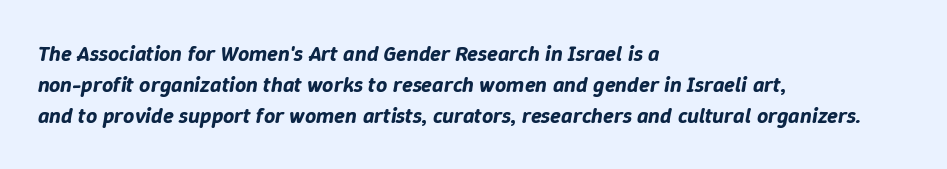
Quick note: interline space is typical. Short and long lines alike share a common starting point at left. Style check: oblique. Each word holds together tightly as a unit, with standard inter-letter gaps. The space beneath each line is pristine and unruled.
